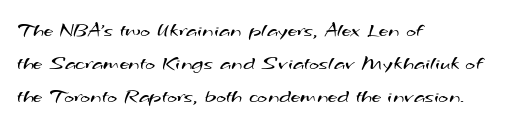
The image shows 21 px text type; set left-aligned, normal line spacing (1.56x), normal letter spacing, not underlined.
